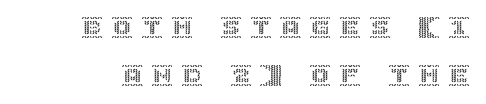
The image shows 21 px text type, upright; set loose line spacing (2.3x), unusually wide letter spacing (+0.42 em), not underlined.
